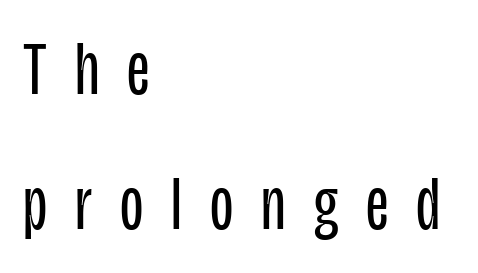
Spacing verdict: proportional, widths tailored to each character. Compared with a centered layout, this one pins lines to the left instead. Quick note: underline off. A typesetter would call this heavily tracked-out type.
